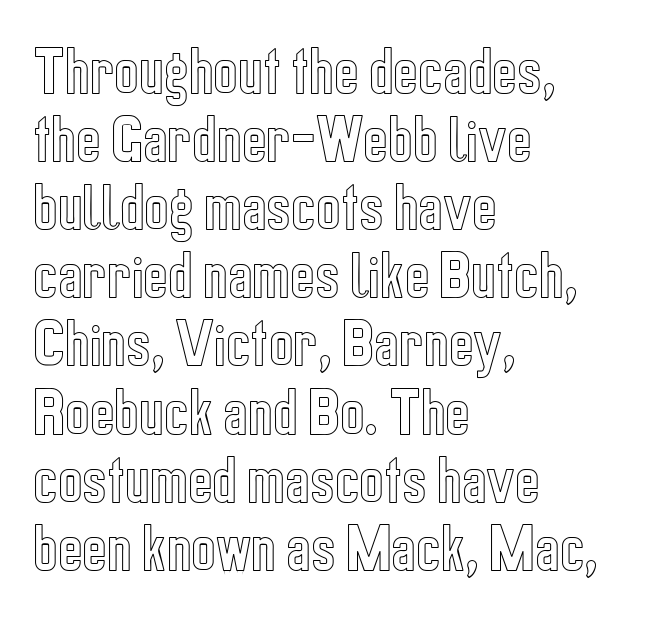
{"italic": "no", "width": "condensed", "x_height": "medium", "monospaced": "no", "underline": "no", "align": "left", "line_spacing": "normal", "line_spacing_ratio": 1.31, "letter_spacing": "normal", "letter_spacing_em": 0.0, "glyph_px": 52}
